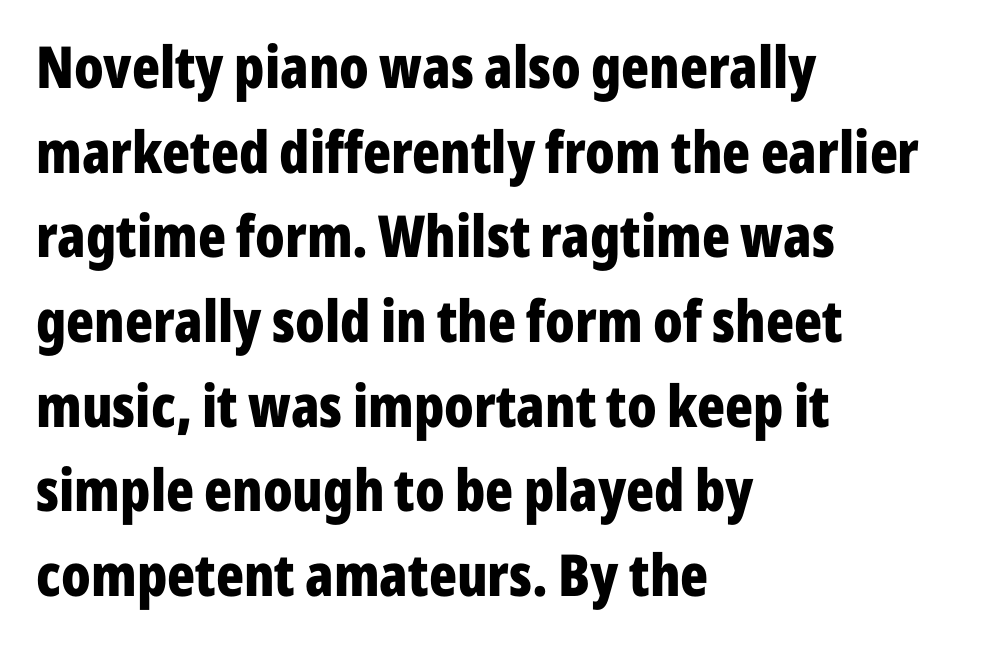
Type without underlining. The rendering uses a moderate line-height, typical for paragraphs. Here the designer chose a conventional face with non-uniform glyph widths. The ragged edge is on the right, which tells us the setting is flush left. The typeface chosen for these lines omits serifs. Each word holds together tightly as a unit, with standard inter-letter gaps.
